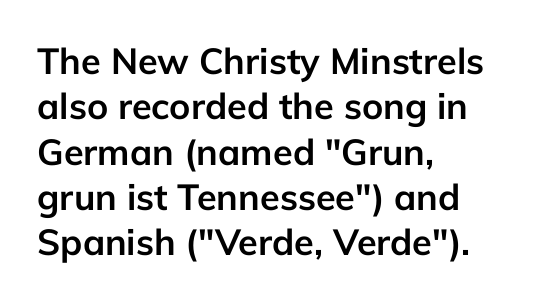
The string is rendered with underlining switched off. You can tell from the bare stems that sans-serif type was used. Nope, not italic — everything's standing straight. Tracking here is standard; glyphs follow each other at the usual distance.
